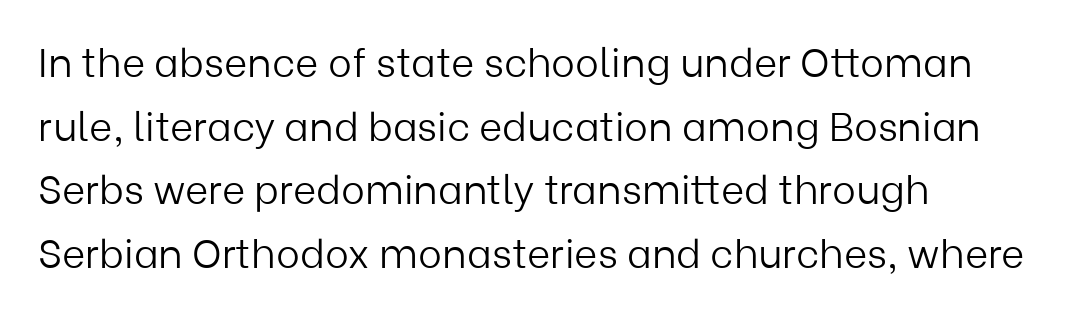
{"serif": "no", "italic": "no", "bold": "no", "weight": "light", "width": "normal", "stroke_contrast": "low", "x_height": "medium", "monospaced": "no", "underline": "no", "align": "left", "line_spacing": "normal", "line_spacing_ratio": 1.59, "letter_spacing": "normal", "letter_spacing_em": 0.0, "glyph_px": 40}
